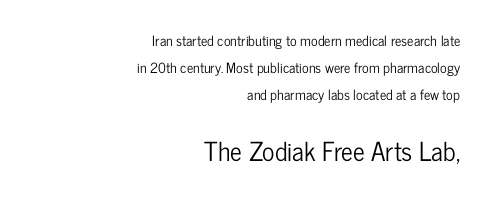
Q: Is the text italic (slanted)? A: No, it is upright.
Q: Is the text underlined? A: No.
Q: How is the paragraph aligned? A: Right-aligned.
Q: Is the spacing between letters normal or unusually wide? A: Normal.
Q: Is the spacing between lines tight, normal or loose? A: Loose.
Q: Which block of text is set in a larger size, the first (top) or the second (bottom)? A: The second (bottom) one.
